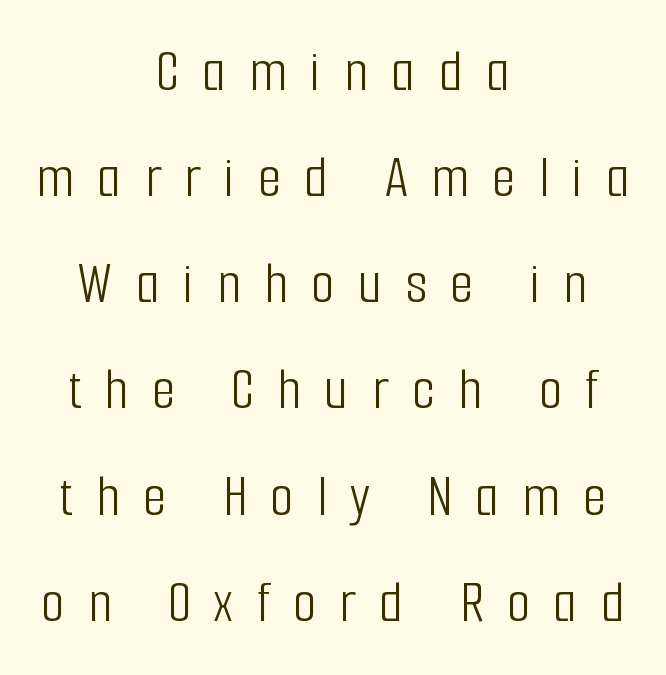
{"serif": "no", "italic": "no", "bold": "no", "weight": "light", "width": "condensed", "stroke_contrast": "low", "x_height": "medium", "monospaced": "no", "underline": "no", "align": "center", "line_spacing_ratio": 1.74, "letter_spacing": "wide", "letter_spacing_em": 0.38, "glyph_px": 61}
